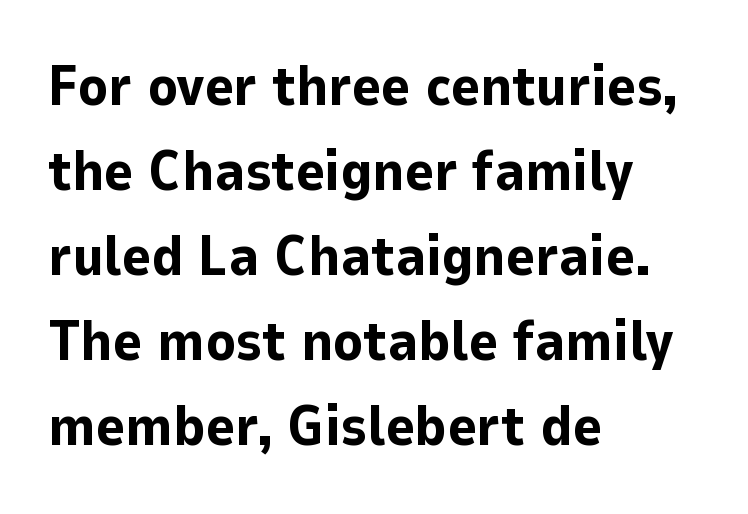
{"serif": "no", "italic": "no", "bold": "yes", "weight": "bold", "width": "normal", "stroke_contrast": "low", "x_height": "medium", "monospaced": "no", "underline": "no", "align": "left", "line_spacing": "normal", "line_spacing_ratio": 1.52, "letter_spacing": "normal", "letter_spacing_em": 0.0, "glyph_px": 56}
